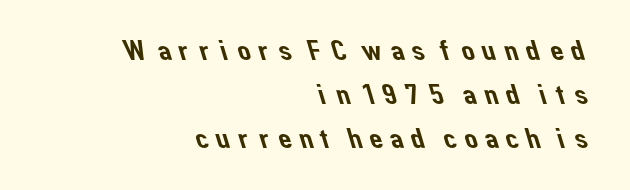
Q: Is the typeface a serif or a sans-serif typeface? A: Sans-serif.
Q: Is the text underlined? A: No.
Q: How is the paragraph aligned? A: Right-aligned.
Q: Is the spacing between lines tight, normal or loose? A: Normal.
Q: Width (condensed, normal, or wide)? A: Normal.
Q: Stroke contrast? A: Low.
Q: x-height? A: Medium.
Q: Monospaced? A: No.
